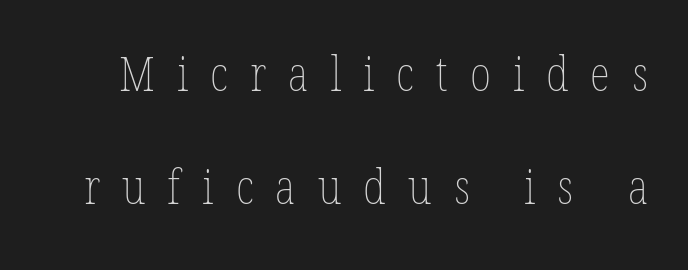
{"italic": "no", "bold": "no", "weight": "thin", "width": "condensed", "stroke_contrast": "low", "x_height": "medium", "monospaced": "no", "underline": "no", "line_spacing": "loose", "line_spacing_ratio": 2.4, "letter_spacing": "wide", "letter_spacing_em": 0.47, "glyph_px": 47}
